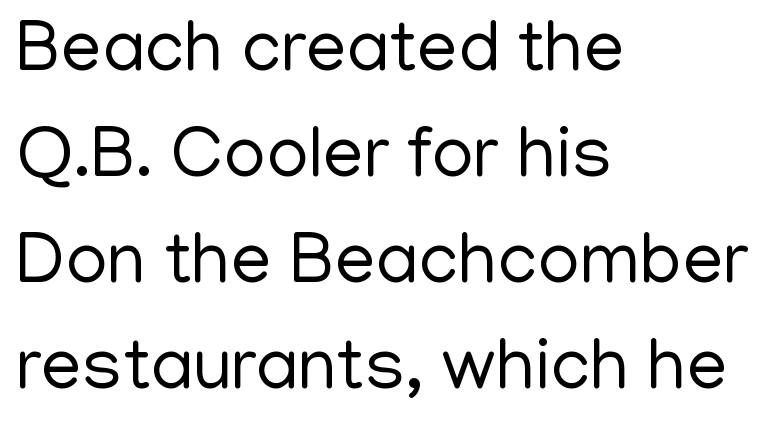
{"serif": "no", "italic": "no", "bold": "no", "weight": "regular", "width": "normal", "stroke_contrast": "low", "x_height": "medium", "monospaced": "no", "underline": "no", "align": "left", "line_spacing": "normal", "line_spacing_ratio": 1.45, "letter_spacing": "normal", "letter_spacing_em": 0.0, "glyph_px": 73}
